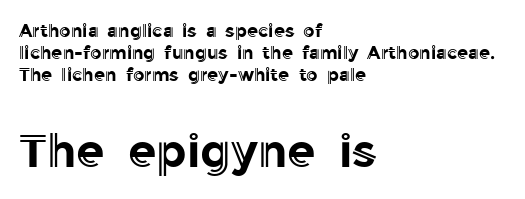
The image shows 46 px text type, upright; set left-aligned, line spacing 1.23x, normal letter spacing, not underlined; the second (bottom) block is 2.56x larger; a medium x-height.
